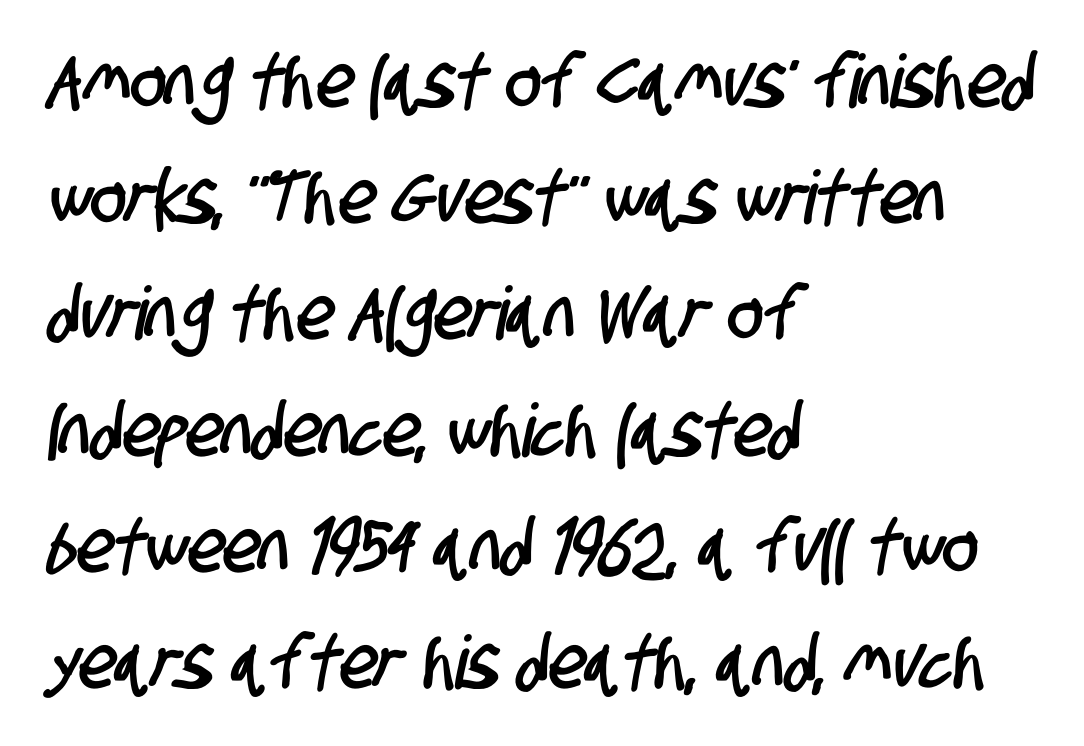
Q: Is the typeface a serif or a sans-serif typeface? A: Sans-serif.
Q: Is the text underlined? A: No.
Q: How is the paragraph aligned? A: Left-aligned.
Q: Is the spacing between letters normal or unusually wide? A: Normal.
Q: Is the spacing between lines tight, normal or loose? A: Normal.
Q: Width (condensed, normal, or wide)? A: Condensed.
Q: Stroke contrast? A: Low.
Q: x-height? A: Large.
Q: Monospaced? A: No.
